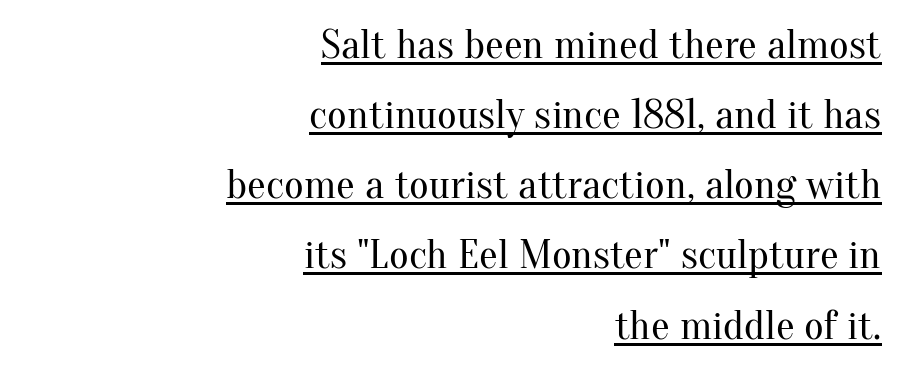
{"serif": "yes", "italic": "no", "bold": "no", "weight": "regular", "width": "normal", "stroke_contrast": "medium", "x_height": "small", "monospaced": "no", "underline": "yes", "align": "right", "line_spacing": "normal", "line_spacing_ratio": 1.67, "letter_spacing": "normal", "letter_spacing_em": 0.0, "glyph_px": 42}
